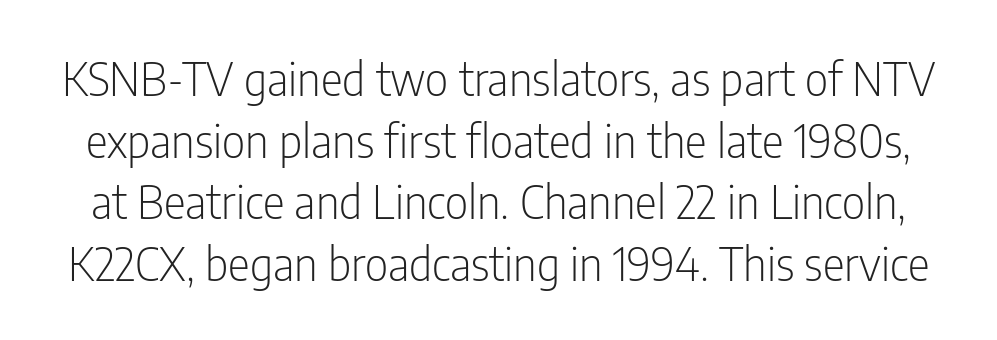
The designer left line spacing at the default. Is there any slant? The stems are plumb. To sum up the face: it is a sans, with no serifs. Type without underlining. Caption: face not bold, strokes unweighted. Words appear dense and cohesive because spacing is normal.
